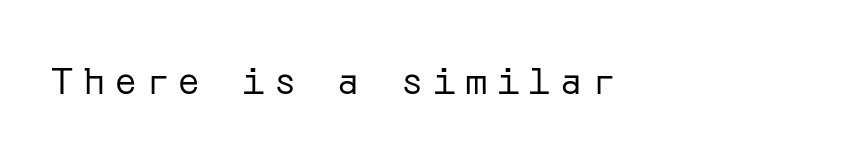
{"serif": "no", "italic": "no", "bold": "no", "weight": "regular", "width": "normal", "stroke_contrast": "low", "x_height": "medium", "underline": "no", "align": "left", "letter_spacing": "wide", "letter_spacing_em": 0.26, "glyph_px": 37}
